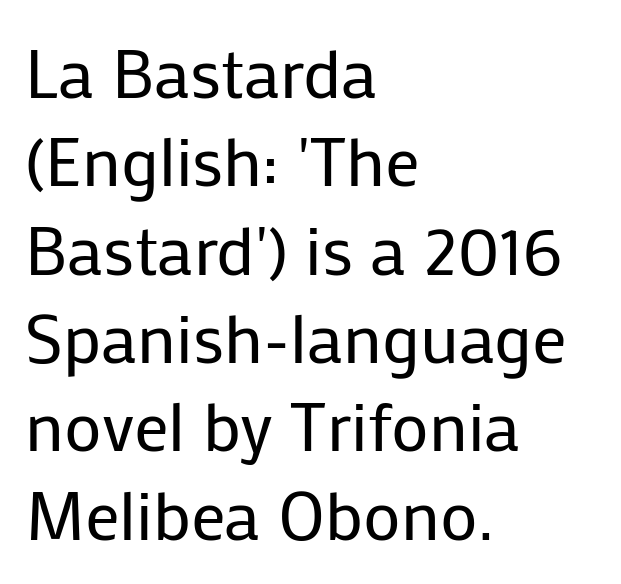
The image shows 69 px regular-weight sans-serif type, upright; set left-aligned, normal line spacing (1.28x), normal letter spacing, not underlined; low stroke contrast and a medium x-height.
